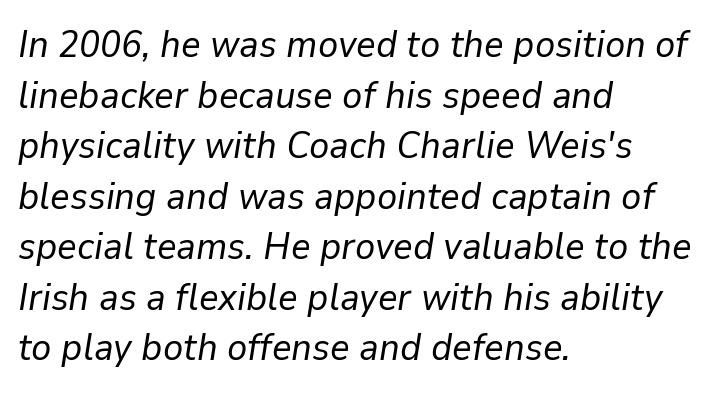
The image shows 38 px regular-weight type, italic (leaning right); set left-aligned, normal line spacing (1.33x), normal letter spacing, not underlined; low stroke contrast and a medium x-height.
